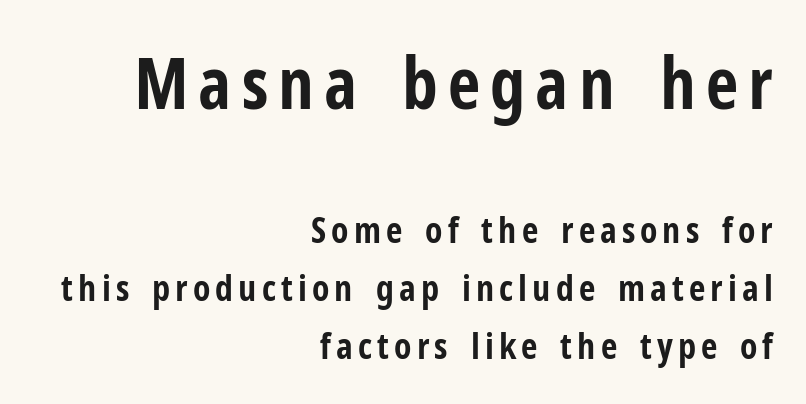
The image shows 71 px bold, condensed sans-serif type, upright; set right-aligned, normal line spacing (1.61x), not underlined; the first (top) block is 1.97x larger; low stroke contrast and a medium x-height.
